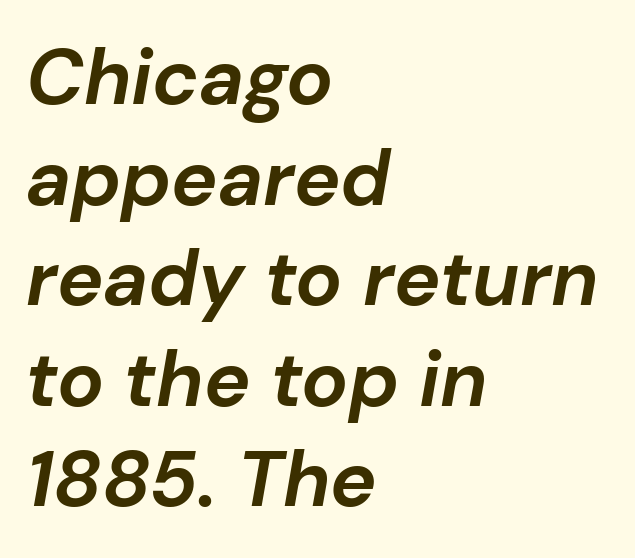
{"italic": "yes", "lean": "right", "slant_degrees": 10, "bold": "yes", "weight": "bold", "width": "normal", "stroke_contrast": "low", "x_height": "medium", "monospaced": "no", "underline": "no", "align": "left", "line_spacing": "normal", "line_spacing_ratio": 1.29, "letter_spacing": "normal", "letter_spacing_em": 0.0, "glyph_px": 78}
